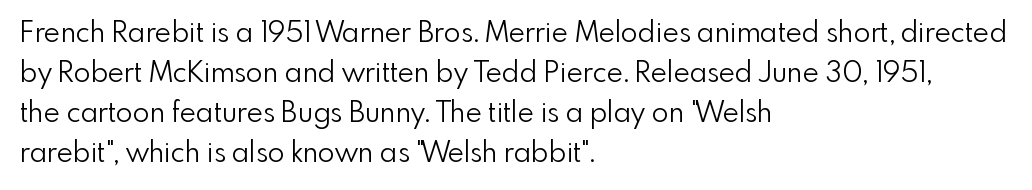
{"serif": "no", "italic": "no", "bold": "no", "weight": "light", "width": "normal", "x_height": "small", "monospaced": "no", "underline": "no", "align": "left", "line_spacing": "normal", "line_spacing_ratio": 1.43, "letter_spacing": "normal", "letter_spacing_em": 0.0, "glyph_px": 28}
